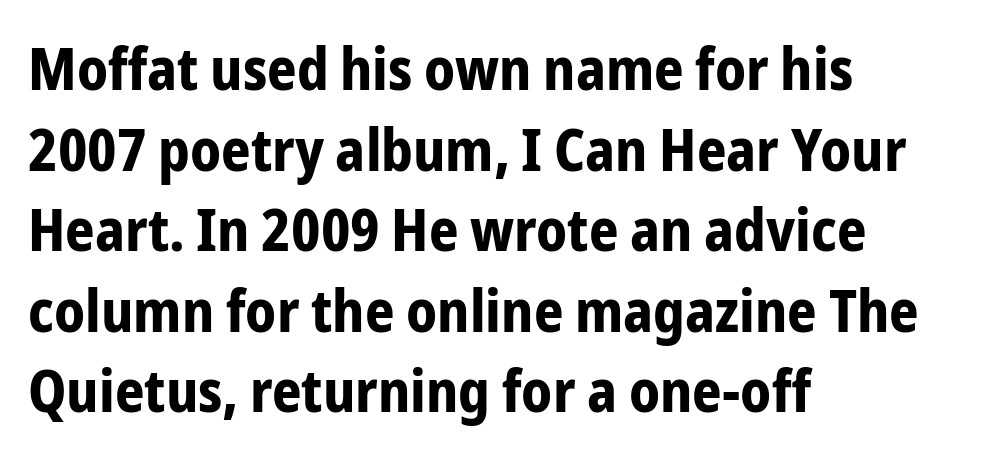
Q: Is the text bold? A: Yes.
Q: Is the text italic (slanted)? A: No, it is upright.
Q: Is the typeface a serif or a sans-serif typeface? A: Sans-serif.
Q: Is the text underlined? A: No.
Q: How is the paragraph aligned? A: Left-aligned.
Q: Is the spacing between letters normal or unusually wide? A: Normal.
Q: Is the spacing between lines tight, normal or loose? A: Normal.
Q: Width (condensed, normal, or wide)? A: Condensed.
Q: Stroke contrast? A: Low.
Q: x-height? A: Medium.
Q: Monospaced? A: No.
